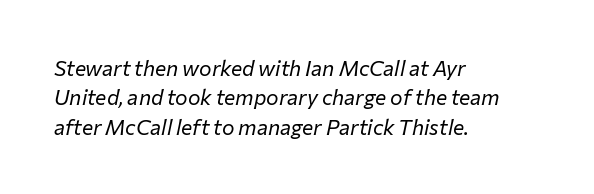
Compared with ordinary roman type, these characters are visibly tilted. Tracking here is standard; glyphs follow each other at the usual distance. Words float on clear page, feet unadorned. These lines sit exactly where default settings would place them.
